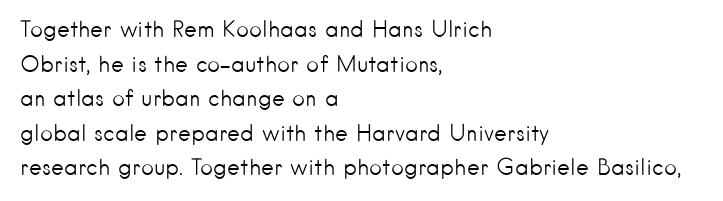
Which margin do the lines hug? The left one — the right edge is uneven. This is roman type, the default non-slanted kind. Summary of vertical rhythm: regular, with standard interline spacing. These glyphs show unthickened strokes, regular width or finer. The rendering keeps characters at their native spacing. The gap between lines stays unmarked.
